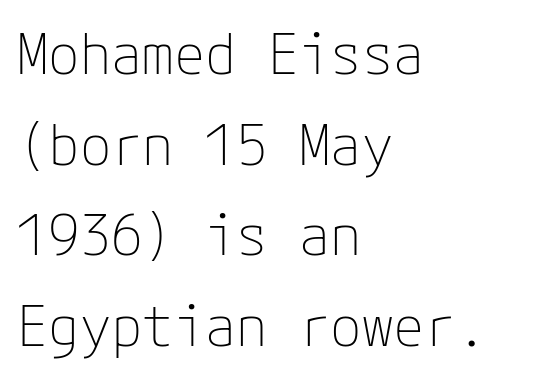
The image shows 57 px thin sans-serif type, upright; set left-aligned, normal line spacing (1.59x), normal letter spacing, not underlined; low stroke contrast and a medium x-height.
